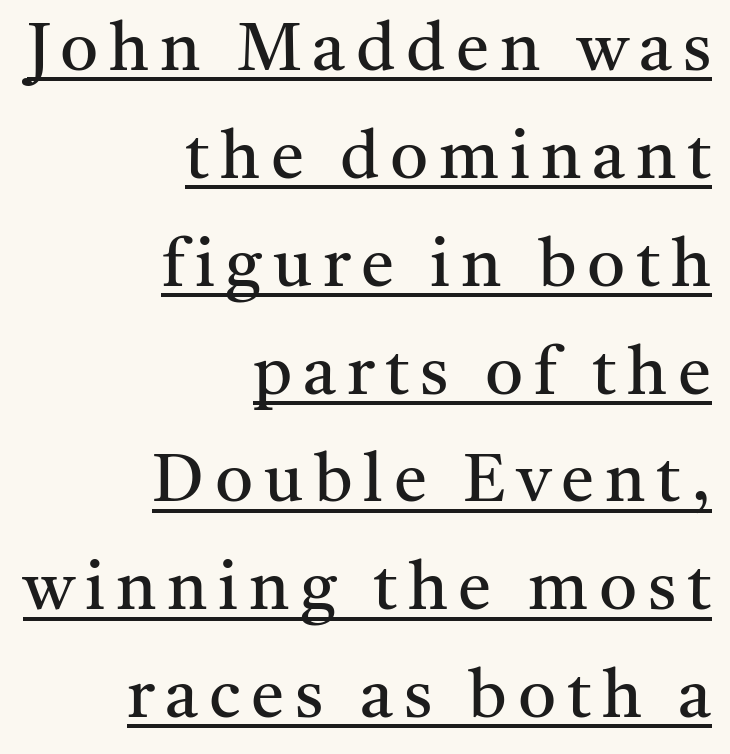
The lines are quadded right. This rendering features underlined lettering. Weight: regular or lighter. The text was rendered using a seriffed face with decorative stroke endings. One glance says typical: line gaps are just what's usual. Each letter keeps its own natural width here, so spacing adapts to shape.
